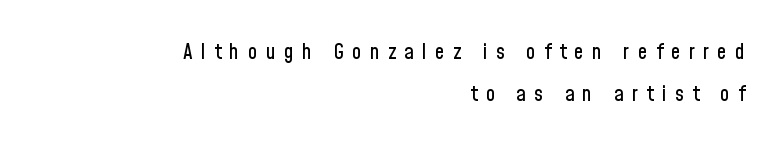
{"italic": "no", "underline": "no", "align": "right", "line_spacing": "loose", "line_spacing_ratio": 2.0, "letter_spacing": "wide", "letter_spacing_em": 0.4, "glyph_px": 21}
